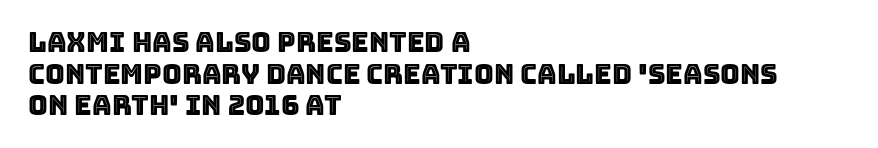
The image shows 27 px text type, upright; set left-aligned, line spacing 1.17x, normal letter spacing, not underlined.
